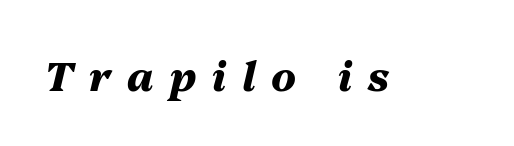
Observe the lean: these are italic letterforms. This sample uses expanded letter spacing, leaving extra air between glyphs. Each letter keeps its own natural width here, so spacing adapts to shape. Quick note: underline off. Look at the stroke-to-counter ratio: heavy, a bold.
